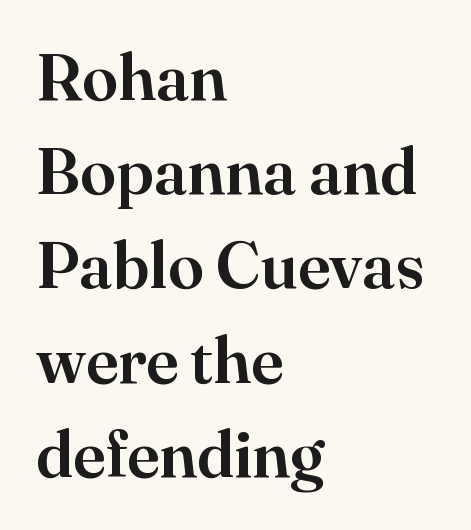
Q: Is the text italic (slanted)? A: No, it is upright.
Q: Is the typeface a serif or a sans-serif typeface? A: Serif.
Q: Is the text underlined? A: No.
Q: How is the paragraph aligned? A: Left-aligned.
Q: Is the spacing between letters normal or unusually wide? A: Normal.
Q: Is the spacing between lines tight, normal or loose? A: Normal.
Q: Width (condensed, normal, or wide)? A: Normal.
Q: Stroke contrast? A: High.
Q: x-height? A: Small.
Q: Monospaced? A: No.
